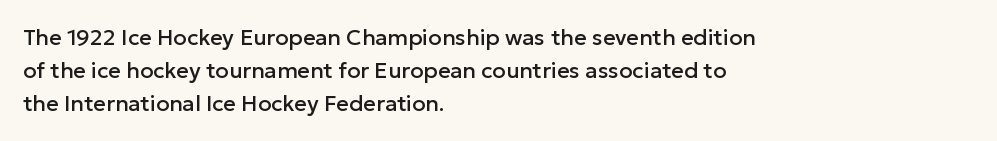
{"italic": "no", "underline": "no", "align": "left", "line_spacing": "normal", "line_spacing_ratio": 1.49, "letter_spacing": "normal", "letter_spacing_em": 0.0, "glyph_px": 22}
